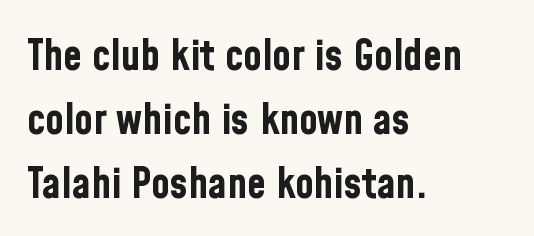
Q: Is the text bold? A: Yes.
Q: Is the text italic (slanted)? A: No, it is upright.
Q: Is the typeface a serif or a sans-serif typeface? A: Sans-serif.
Q: Is the text underlined? A: No.
Q: How is the paragraph aligned? A: Left-aligned.
Q: Is the spacing between letters normal or unusually wide? A: Normal.
Q: Is the spacing between lines tight, normal or loose? A: Normal.
Q: Width (condensed, normal, or wide)? A: Condensed.
Q: Stroke contrast? A: Low.
Q: x-height? A: Medium.
Q: Monospaced? A: No.
